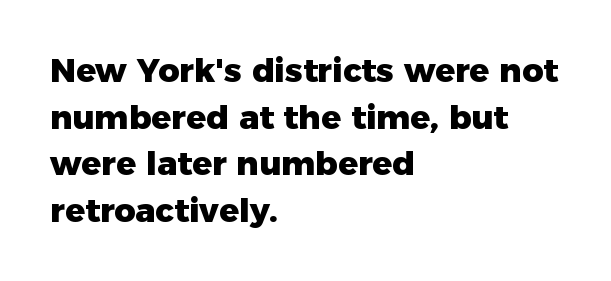
Q: Is the text bold? A: Yes.
Q: Is the text italic (slanted)? A: No, it is upright.
Q: Is the typeface a serif or a sans-serif typeface? A: Sans-serif.
Q: Is the text underlined? A: No.
Q: How is the paragraph aligned? A: Left-aligned.
Q: Is the spacing between letters normal or unusually wide? A: Normal.
Q: Is the spacing between lines tight, normal or loose? A: Normal.
Q: Width (condensed, normal, or wide)? A: Normal.
Q: Stroke contrast? A: Low.
Q: x-height? A: Medium.
Q: Monospaced? A: No.
